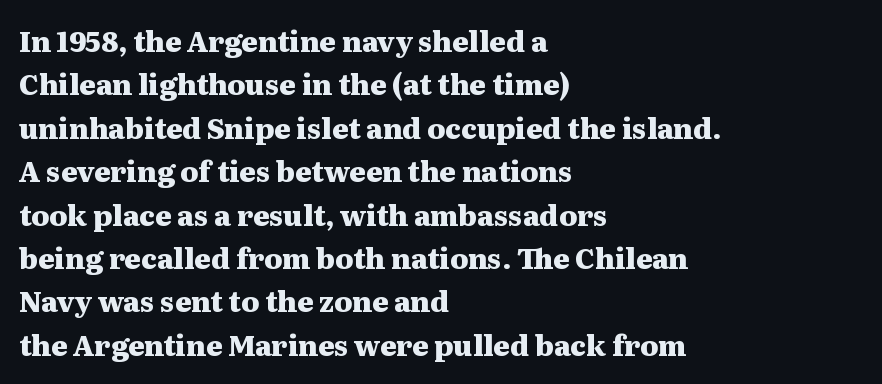
Nope, not italic — everything's standing straight. If you drew a ruler down the left edge, every line would touch it. Glyph-to-glyph distance matches everyday printed text. A bare baseline throughout the passage.
